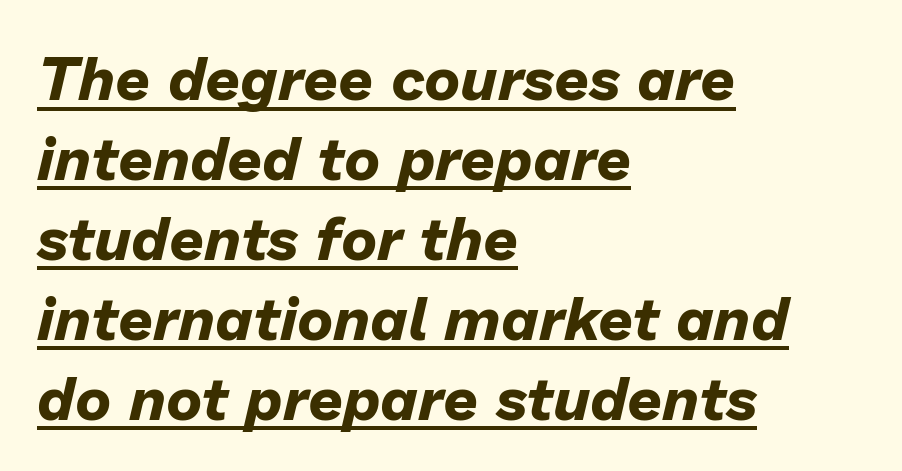
{"italic": "yes", "lean": "right", "slant_degrees": 13, "bold": "yes", "weight": "bold", "width": "normal", "stroke_contrast": "low", "x_height": "medium", "monospaced": "no", "underline": "yes", "align": "left", "line_spacing": "normal", "line_spacing_ratio": 1.31, "letter_spacing": "normal", "letter_spacing_em": 0.0, "glyph_px": 61}
